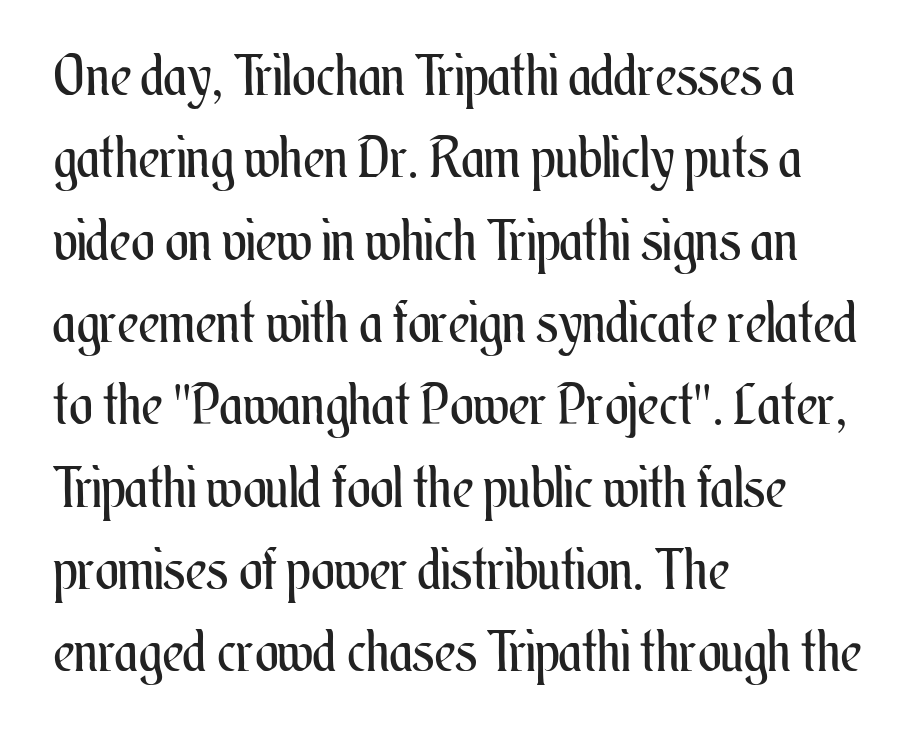
{"italic": "no", "bold": "no", "weight": "regular", "width": "condensed", "stroke_contrast": "medium", "x_height": "small", "monospaced": "no", "underline": "no", "align": "left", "line_spacing": "normal", "line_spacing_ratio": 1.47, "letter_spacing": "normal", "letter_spacing_em": 0.0, "glyph_px": 56}
